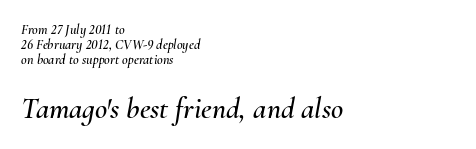
A typesetter would call this proportional, since set widths differ per character. Horizontal bands of white between lines are thin slivers. This sample uses an oblique cut, with every glyph tilted off the vertical. Any mark beneath the type? The region is blank. This rendering uses left alignment, leaving the right contour irregular. Whoever set this made the second block the dominant, larger element.
